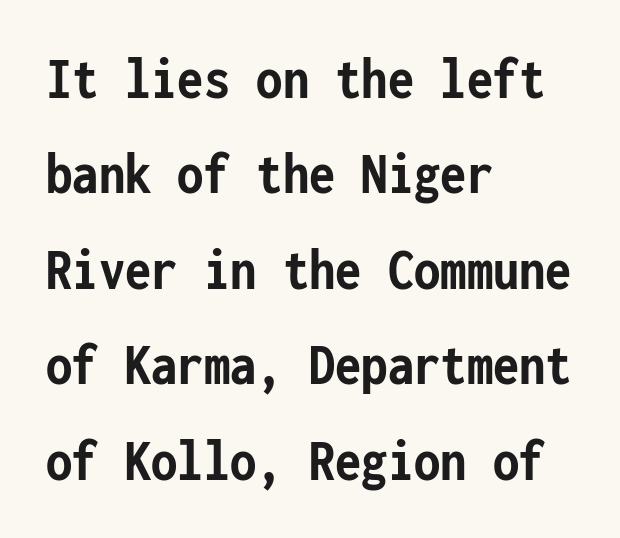
The image shows 60 px semibold, condensed sans-serif type, upright, monospaced; set left-aligned, normal line spacing (1.59x), normal letter spacing, not underlined; low stroke contrast and a medium x-height.
